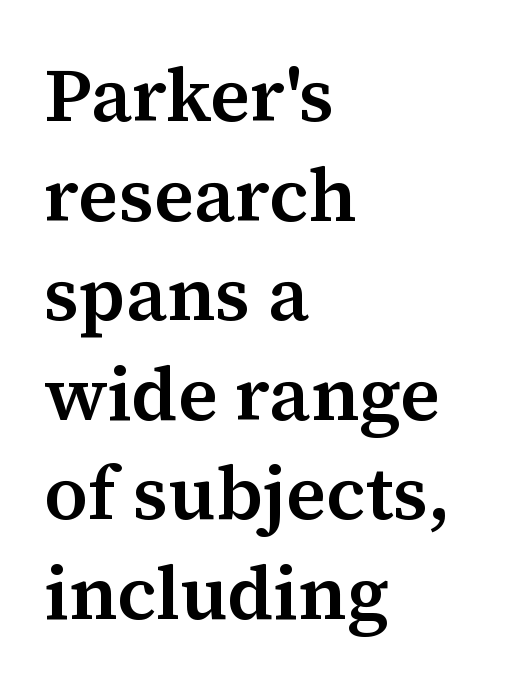
Q: Is the text bold? A: Semi-bold.
Q: Is the text italic (slanted)? A: No, it is upright.
Q: Is the typeface a serif or a sans-serif typeface? A: Serif.
Q: Is the text underlined? A: No.
Q: How is the paragraph aligned? A: Left-aligned.
Q: Is the spacing between letters normal or unusually wide? A: Normal.
Q: Is the spacing between lines tight, normal or loose? A: Normal.
Q: Width (condensed, normal, or wide)? A: Normal.
Q: Stroke contrast? A: Medium.
Q: x-height? A: Medium.
Q: Monospaced? A: No.
